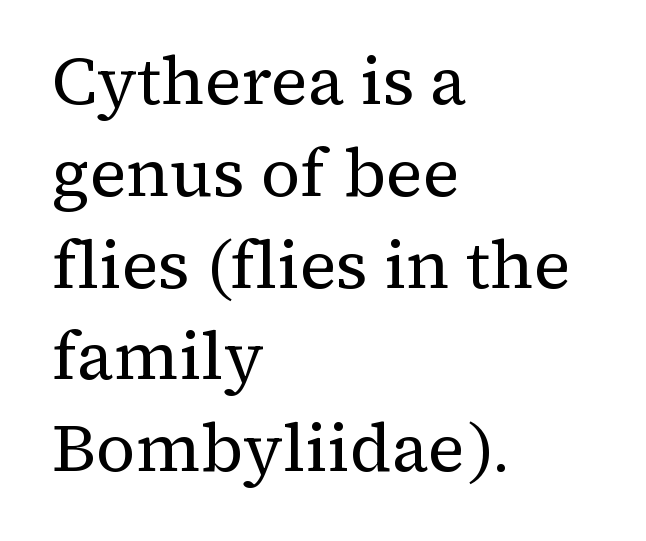
In terms of letterform style, serifs are clearly present. Rows of type keep a routine distance in the vertical direction. The axis of the letterforms is exactly vertical. Each letter keeps its own natural width here, so spacing adapts to shape.
